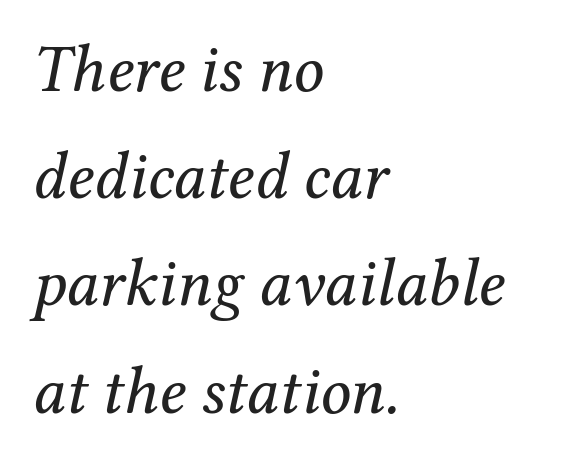
Q: Is the text bold? A: No.
Q: Is the text italic (slanted)? A: Yes, it leans right by about 12 degrees.
Q: Is the typeface a serif or a sans-serif typeface? A: Serif.
Q: Is the text underlined? A: No.
Q: How is the paragraph aligned? A: Left-aligned.
Q: Is the spacing between letters normal or unusually wide? A: Normal.
Q: Is the spacing between lines tight, normal or loose? A: Normal.
Q: Width (condensed, normal, or wide)? A: Normal.
Q: Stroke contrast? A: Medium.
Q: x-height? A: Medium.
Q: Monospaced? A: No.
